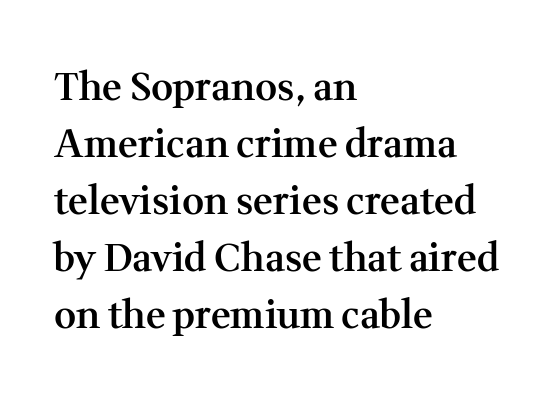
The image shows 38 px semibold serif type, upright; set left-aligned, normal line spacing (1.5x), normal letter spacing, not underlined; medium stroke contrast and a medium x-height.
